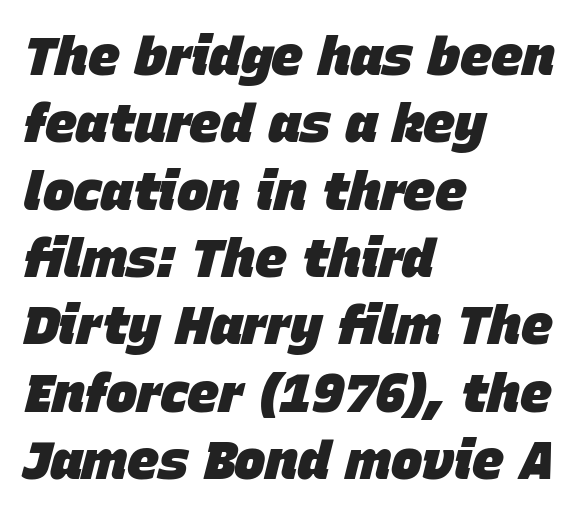
{"italic": "yes", "lean": "right", "slant_degrees": 15, "bold": "yes", "weight": "heavy", "width": "normal", "stroke_contrast": "low", "x_height": "large", "monospaced": "no", "underline": "no", "align": "left", "line_spacing": "normal", "line_spacing_ratio": 1.27, "letter_spacing": "normal", "letter_spacing_em": 0.0, "glyph_px": 53}
